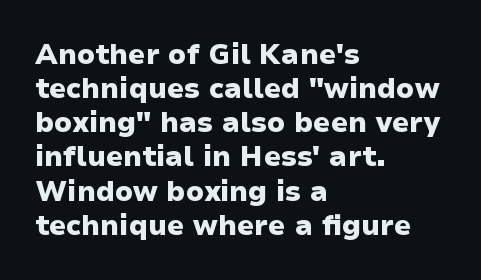
Q: Is the text bold? A: Yes.
Q: Is the text italic (slanted)? A: No, it is upright.
Q: Is the typeface a serif or a sans-serif typeface? A: Sans-serif.
Q: Is the text underlined? A: No.
Q: How is the paragraph aligned? A: Left-aligned.
Q: Is the spacing between letters normal or unusually wide? A: Normal.
Q: Width (condensed, normal, or wide)? A: Normal.
Q: Stroke contrast? A: Low.
Q: x-height? A: Medium.
Q: Monospaced? A: No.
